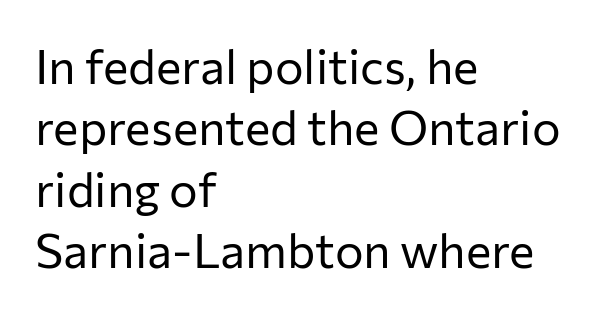
The image shows 48 px regular-weight sans-serif type, upright; set left-aligned, normal line spacing (1.28x), normal letter spacing, not underlined; low stroke contrast and a medium x-height.
